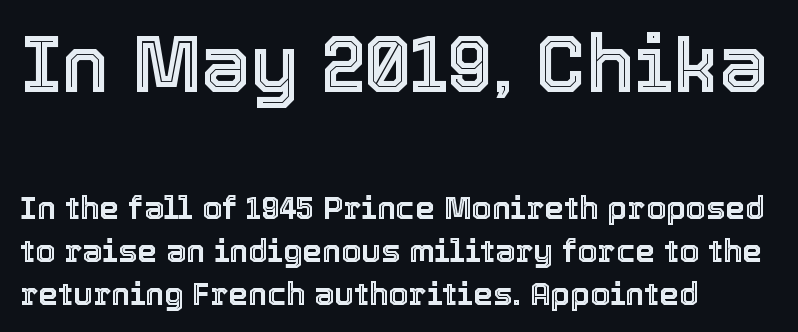
Q: Is the text italic (slanted)? A: No, it is upright.
Q: Is the text underlined? A: No.
Q: How is the paragraph aligned? A: Left-aligned.
Q: Is the spacing between letters normal or unusually wide? A: Normal.
Q: Is the spacing between lines tight, normal or loose? A: Normal.
Q: Which block of text is set in a larger size, the first (top) or the second (bottom)? A: The first (top) one.
Q: Width (condensed, normal, or wide)? A: Normal.
Q: x-height? A: Medium.
Q: Monospaced? A: No.
